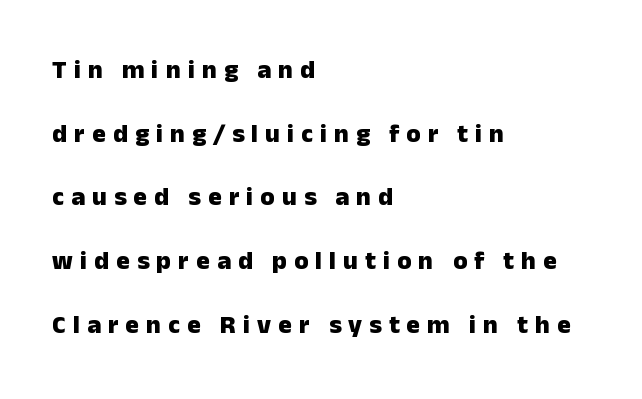
Q: Is the text bold? A: Yes.
Q: Is the text italic (slanted)? A: No, it is upright.
Q: Is the text underlined? A: No.
Q: How is the paragraph aligned? A: Left-aligned.
Q: Is the spacing between letters normal or unusually wide? A: Unusually wide.
Q: Is the spacing between lines tight, normal or loose? A: Loose.
